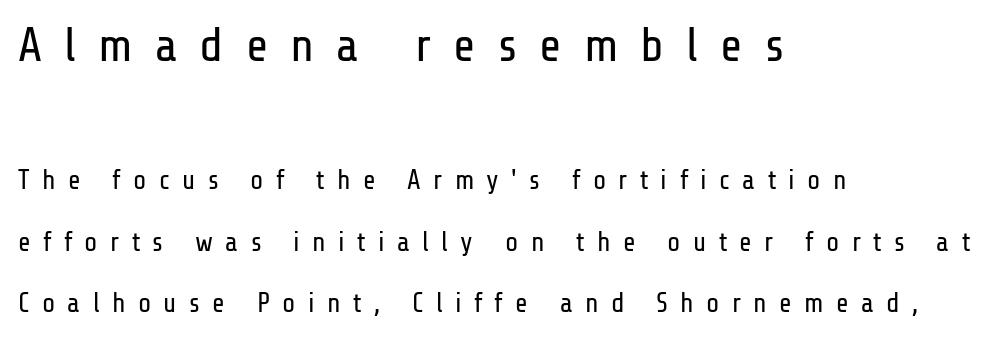
The foot of each line stays bare and open. The weight tops out at a normal text grade. Nope, not italic — everything's standing straight. This sample trades compactness for vertical openness between lines.
